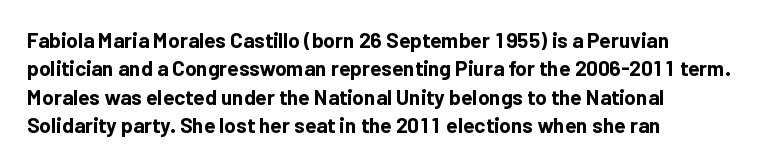
{"italic": "no", "bold": "yes", "underline": "no", "align": "left", "line_spacing": "normal", "line_spacing_ratio": 1.35, "letter_spacing": "normal", "letter_spacing_em": 0.0, "glyph_px": 21}
